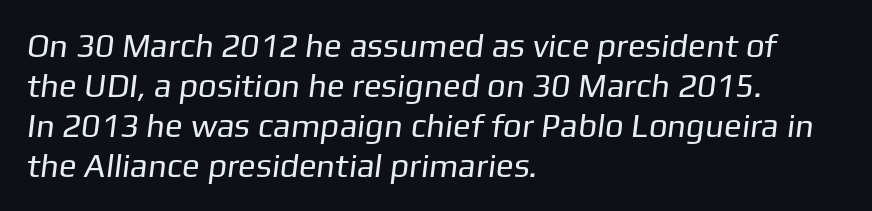
Q: Is the text bold? A: No.
Q: Is the typeface a serif or a sans-serif typeface? A: Sans-serif.
Q: Is the text underlined? A: No.
Q: How is the paragraph aligned? A: Left-aligned.
Q: Is the spacing between letters normal or unusually wide? A: Normal.
Q: Width (condensed, normal, or wide)? A: Normal.
Q: Stroke contrast? A: Low.
Q: x-height? A: Medium.
Q: Monospaced? A: No.
